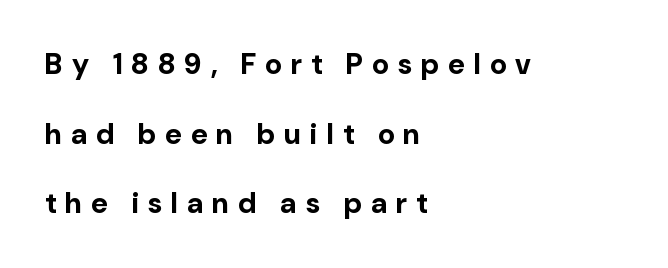
{"serif": "no", "italic": "no", "bold": "yes", "weight": "bold", "width": "normal", "stroke_contrast": "low", "x_height": "medium", "monospaced": "no", "underline": "no", "align": "left", "line_spacing": "loose", "line_spacing_ratio": 2.4, "letter_spacing": "wide", "letter_spacing_em": 0.31, "glyph_px": 29}
